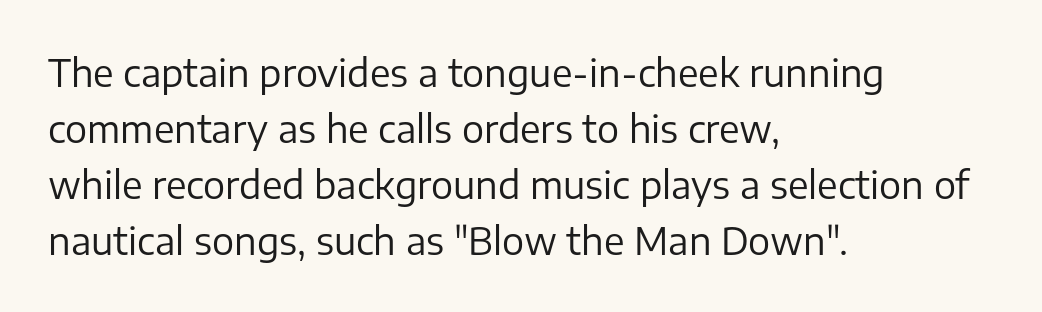
Q: Is the text bold? A: No.
Q: Is the text italic (slanted)? A: No, it is upright.
Q: Is the typeface a serif or a sans-serif typeface? A: Sans-serif.
Q: Is the text underlined? A: No.
Q: How is the paragraph aligned? A: Left-aligned.
Q: Is the spacing between letters normal or unusually wide? A: Normal.
Q: Is the spacing between lines tight, normal or loose? A: Normal.
Q: Width (condensed, normal, or wide)? A: Normal.
Q: Stroke contrast? A: Low.
Q: x-height? A: Medium.
Q: Monospaced? A: No.
